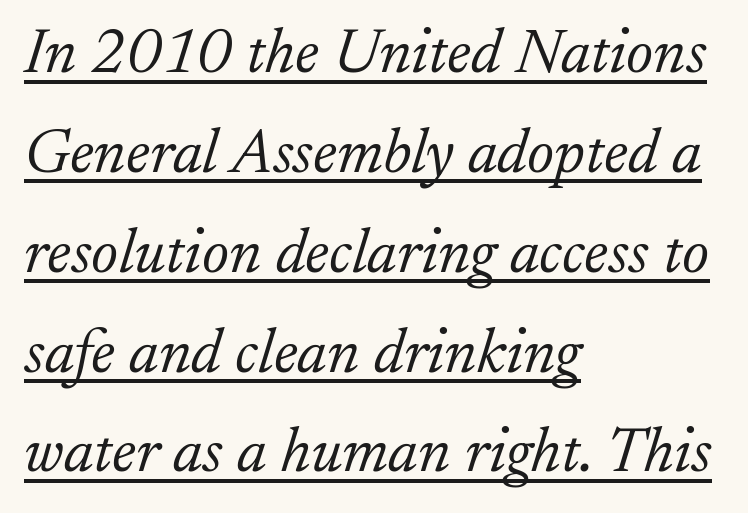
The image shows 64 px light serif type, italic (leaning right); set left-aligned, normal line spacing (1.56x), normal letter spacing, underlined; low stroke contrast and a small x-height.
